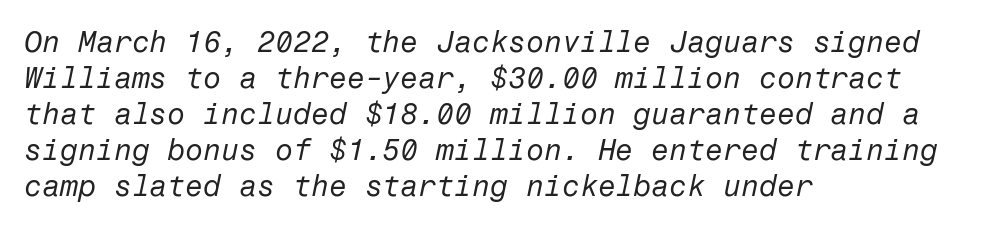
A light-to-regular cut is what we see here. Is the type slanted? Yes — the strokes lean at a clear angle. Descender tails drop into unmarked territory. Line beginnings align vertically; line endings do not. Is the letter spacing exaggerated? No — it looks like the ordinary default.
